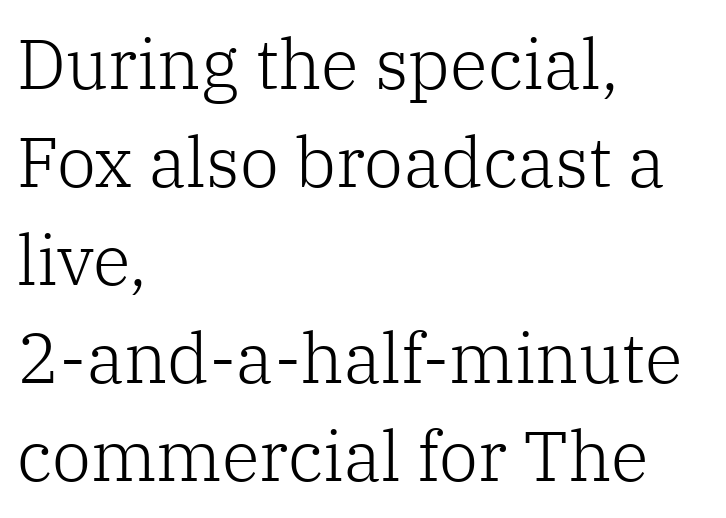
The image shows 70 px light serif type, upright; set left-aligned, normal line spacing (1.4x), normal letter spacing, not underlined; low stroke contrast and a medium x-height.
